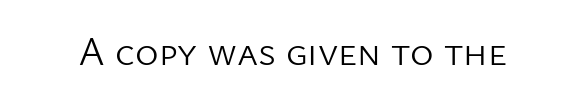
Do the characters align in a grid? No, the font is proportional. The letterforms sit shoulder to shoulder at normal distance. The typeface chosen for these lines omits serifs. Check the space under the baseline: it is left empty. Vertical stems look standard width or narrower in stroke. Designer's note — italics off, roman on.
